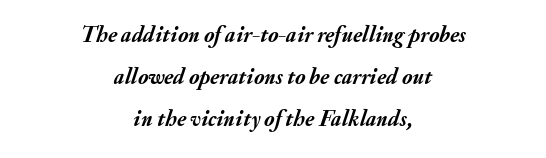
Looking at the ascenders, they clearly lean. Set as a true bold cut, around the 700 mark. Where is the straight margin? There isn't one; the lines are centered. Each word holds together tightly as a unit, with standard inter-letter gaps. The block of text is sparse from top to bottom, with ample space between rows. The words here are not underlined.
